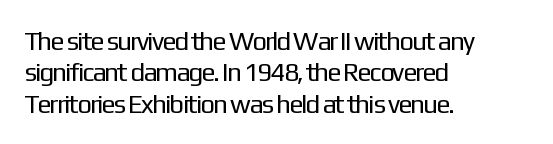
What stands out about the letter spacing? Nothing — it is the standard amount. The rendering anchors every line to the left-hand side. A light-to-regular cut is what we see here. Ordinary non-slanted type is in use.
